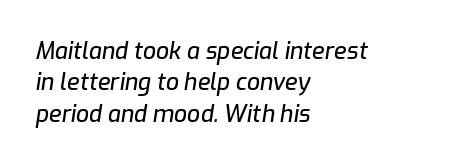
The image shows 23 px text type, italic (leaning right); set left-aligned, normal line spacing (1.36x), normal letter spacing, not underlined.
